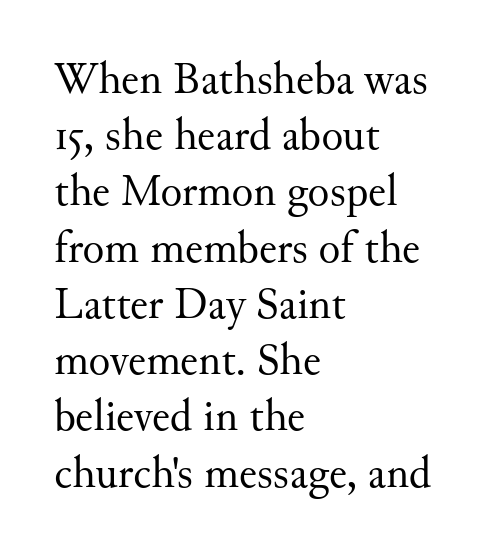
Q: Is the text bold? A: No.
Q: Is the text italic (slanted)? A: No, it is upright.
Q: Is the typeface a serif or a sans-serif typeface? A: Serif.
Q: Is the text underlined? A: No.
Q: How is the paragraph aligned? A: Left-aligned.
Q: Is the spacing between letters normal or unusually wide? A: Normal.
Q: Is the spacing between lines tight, normal or loose? A: Normal.
Q: Width (condensed, normal, or wide)? A: Normal.
Q: Stroke contrast? A: Medium.
Q: x-height? A: Small.
Q: Monospaced? A: No.
